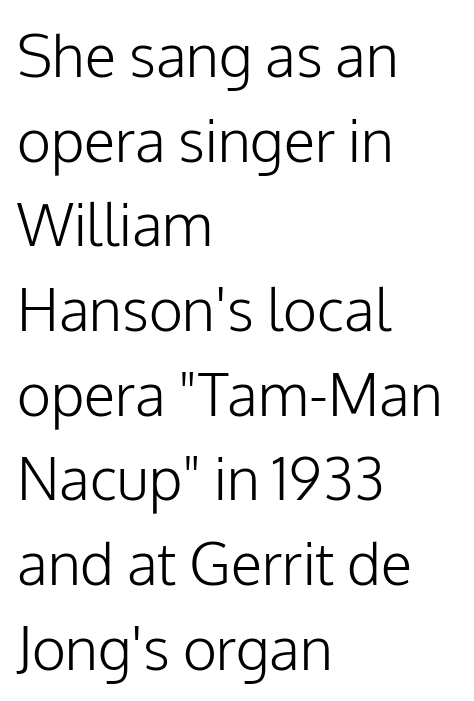
These lines stack with their left ends in a neat column. The line texture is even and compact thanks to regular tracking. You can tell from the bare stems that sans-serif type was used. The vertical gap from one line to the next is medium.
